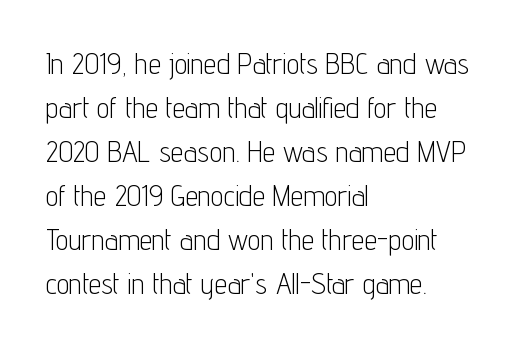
The image shows 29 px light, condensed sans-serif type, upright; set left-aligned, normal line spacing (1.52x), normal letter spacing, not underlined; low stroke contrast and a medium x-height.
